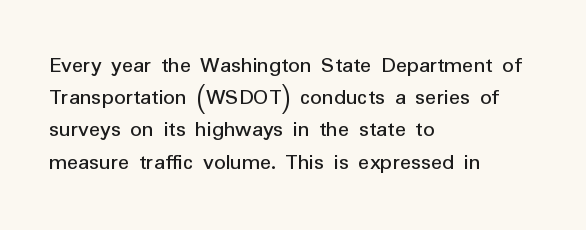
{"italic": "no", "underline": "no", "align": "left", "line_spacing": "normal", "line_spacing_ratio": 1.4, "letter_spacing": "normal", "letter_spacing_em": 0.0, "glyph_px": 23}
